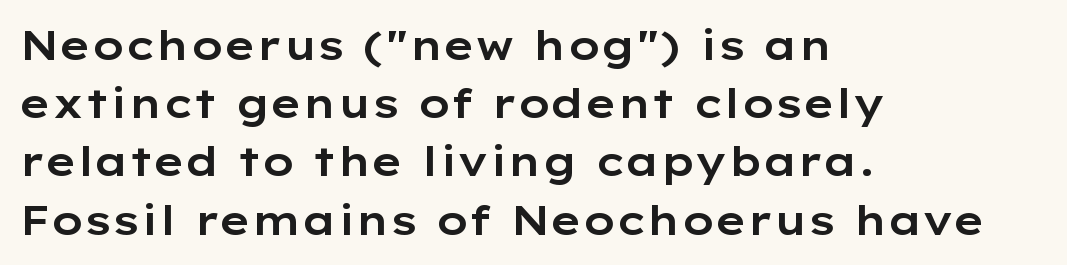
{"serif": "no", "italic": "no", "width": "wide", "stroke_contrast": "low", "x_height": "medium", "monospaced": "no", "underline": "no", "align": "left", "line_spacing": "normal", "line_spacing_ratio": 1.42, "letter_spacing": "normal", "letter_spacing_em": 0.0, "glyph_px": 41}
